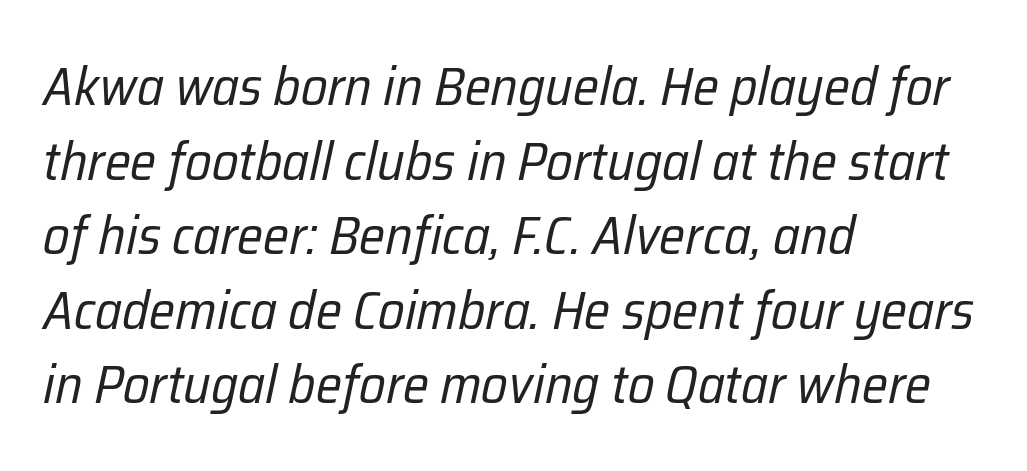
{"italic": "yes", "lean": "right", "slant_degrees": 12, "bold": "no", "weight": "regular", "width": "condensed", "stroke_contrast": "low", "x_height": "medium", "monospaced": "no", "underline": "no", "align": "left", "line_spacing": "normal", "line_spacing_ratio": 1.38, "letter_spacing": "normal", "letter_spacing_em": 0.0, "glyph_px": 54}
